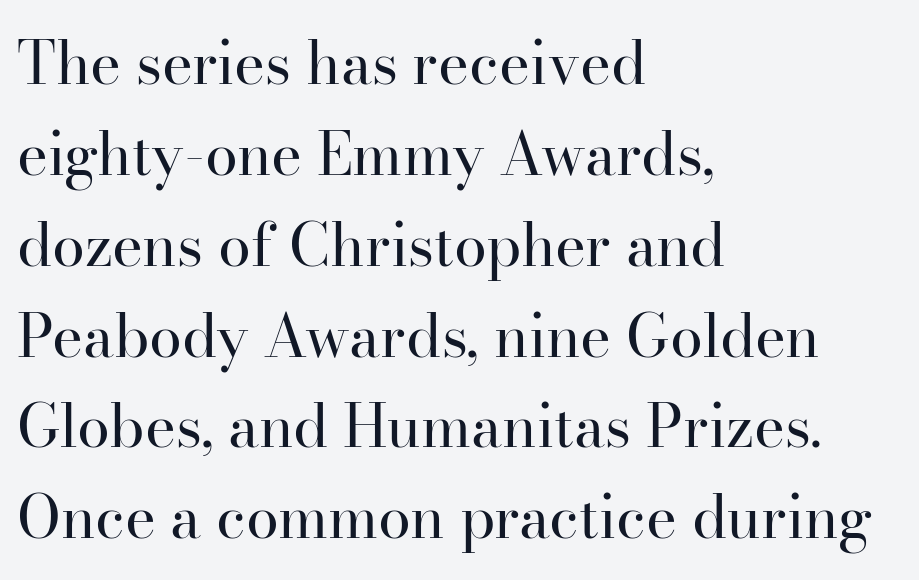
Heaviness? Minimal to ordinary, like unemphasized prose. Little horizontal feet cap the strokes, marking this as serif type. A student would call this left alignment; a typographer would say flush left, rag right. Characters follow at the spacing the type designer built in.
